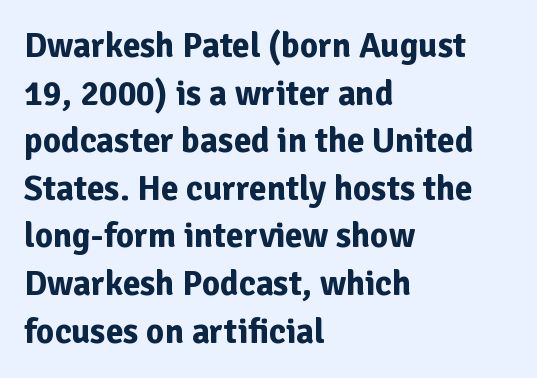
The image shows 35 px bold sans-serif type, upright; set left-aligned, normal line spacing (1.36x), normal letter spacing, not underlined; low stroke contrast and a medium x-height.
